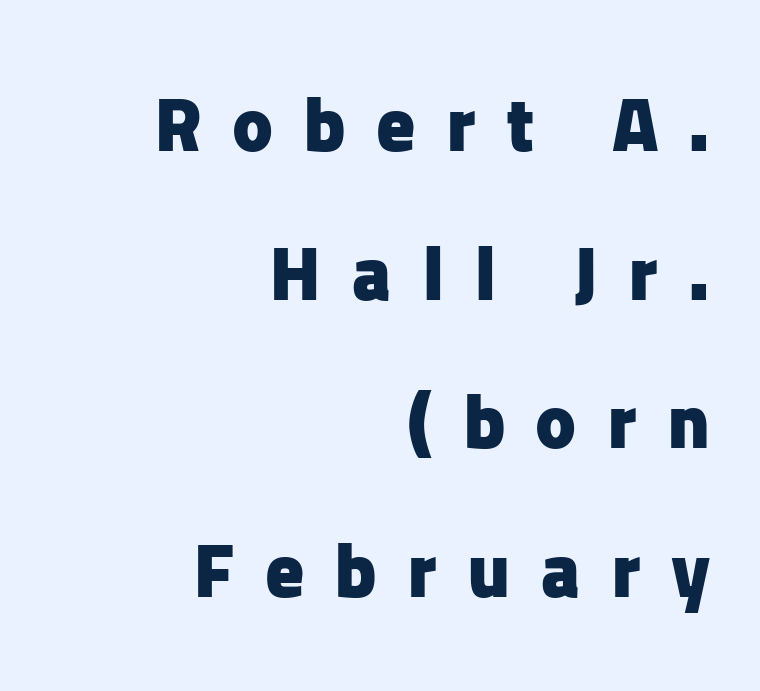
The rendering uses a large line-height, opening up the rows. Quick note: not italic, upright. A flush-right, rag-left setting is used for this passage. Set as a true bold cut, around the 700 mark.
